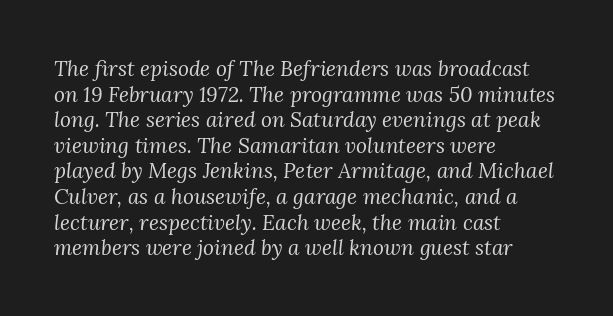
The image shows 21 px text type, italic (leaning right); set left-aligned, line spacing 1.22x, normal letter spacing, not underlined.
